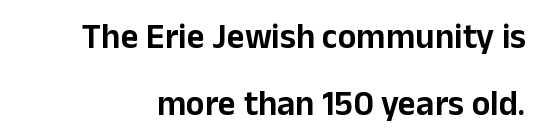
Q: Is the text italic (slanted)? A: No, it is upright.
Q: Is the typeface a serif or a sans-serif typeface? A: Sans-serif.
Q: Is the text underlined? A: No.
Q: Is the spacing between letters normal or unusually wide? A: Normal.
Q: Is the spacing between lines tight, normal or loose? A: Loose.
Q: Width (condensed, normal, or wide)? A: Normal.
Q: Stroke contrast? A: Low.
Q: x-height? A: Medium.
Q: Monospaced? A: No.
